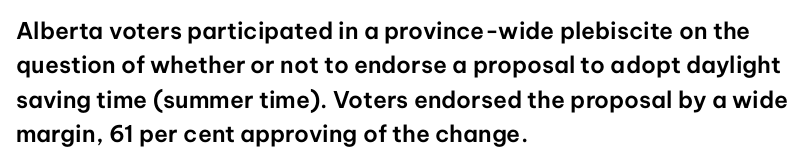
Q: Is the text italic (slanted)? A: No, it is upright.
Q: Is the text underlined? A: No.
Q: How is the paragraph aligned? A: Left-aligned.
Q: Is the spacing between letters normal or unusually wide? A: Normal.
Q: Is the spacing between lines tight, normal or loose? A: Normal.
